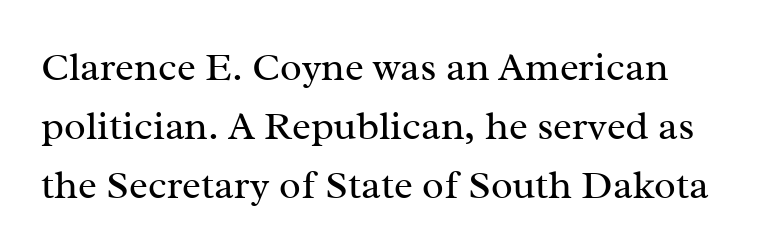
Q: Is the text bold? A: No.
Q: Is the text italic (slanted)? A: No, it is upright.
Q: Is the typeface a serif or a sans-serif typeface? A: Serif.
Q: Is the text underlined? A: No.
Q: Is the spacing between letters normal or unusually wide? A: Normal.
Q: Is the spacing between lines tight, normal or loose? A: Normal.
Q: Width (condensed, normal, or wide)? A: Normal.
Q: Stroke contrast? A: Medium.
Q: x-height? A: Medium.
Q: Monospaced? A: No.
